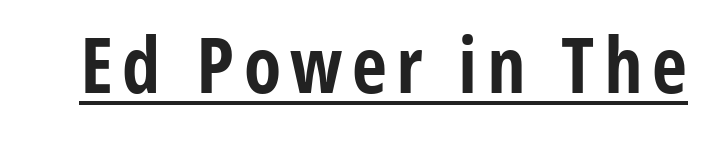
Q: Is the text bold? A: Yes.
Q: Is the text italic (slanted)? A: No, it is upright.
Q: Is the typeface a serif or a sans-serif typeface? A: Sans-serif.
Q: Is the text underlined? A: Yes.
Q: Width (condensed, normal, or wide)? A: Condensed.
Q: Stroke contrast? A: Low.
Q: x-height? A: Medium.
Q: Monospaced? A: No.
